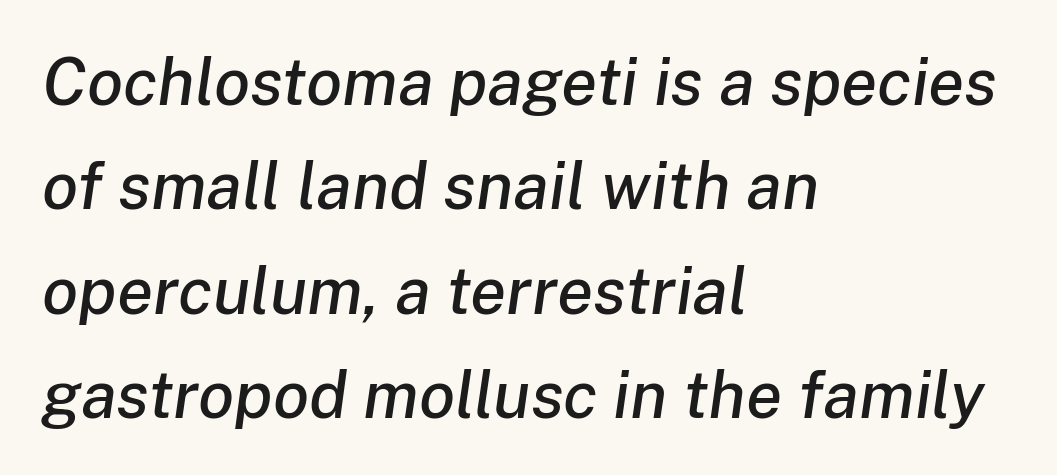
Whoever set this chose a conventional vertical rhythm. The compositor pushed each line to the left boundary. This sample has the flowing, uneven cadence of proportional lettering. Letter spacing: default. Honestly, there is no underline to notice here at all. In terms of posture, this sample is oblique.
